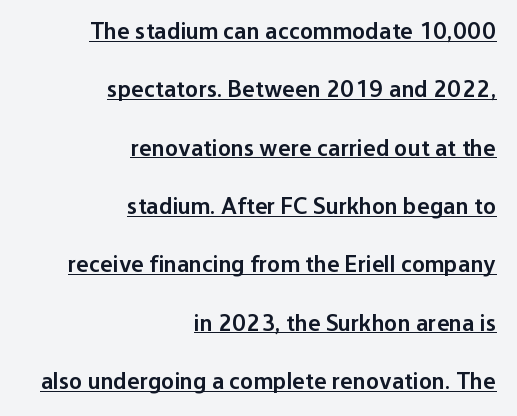
The image shows 24 px text type, upright; set right-aligned, loose line spacing (2.43x), normal letter spacing, underlined.
